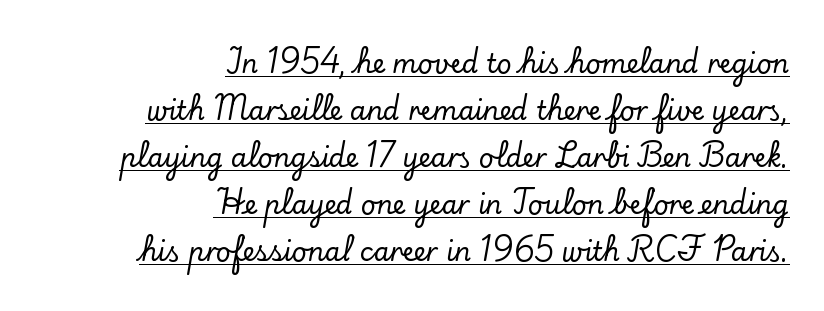
Looks like someone drew a line under every word here. This rendering leaves character spacing at its baseline value. Layout note: lines flush right.
